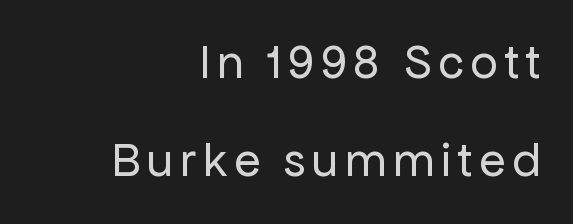
Q: Is the text bold? A: No.
Q: Is the text italic (slanted)? A: No, it is upright.
Q: Is the typeface a serif or a sans-serif typeface? A: Sans-serif.
Q: Is the text underlined? A: No.
Q: How is the paragraph aligned? A: Right-aligned.
Q: Is the spacing between lines tight, normal or loose? A: Loose.
Q: Width (condensed, normal, or wide)? A: Normal.
Q: Stroke contrast? A: Low.
Q: x-height? A: Medium.
Q: Monospaced? A: No.
